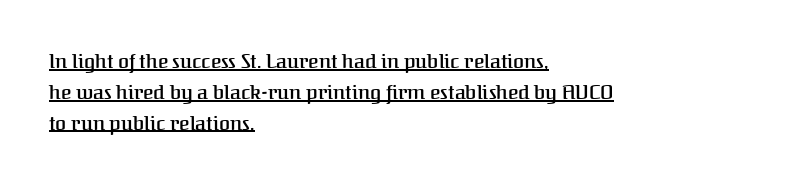
The image shows 20 px text type, upright; set left-aligned, normal line spacing (1.54x), normal letter spacing, underlined.
